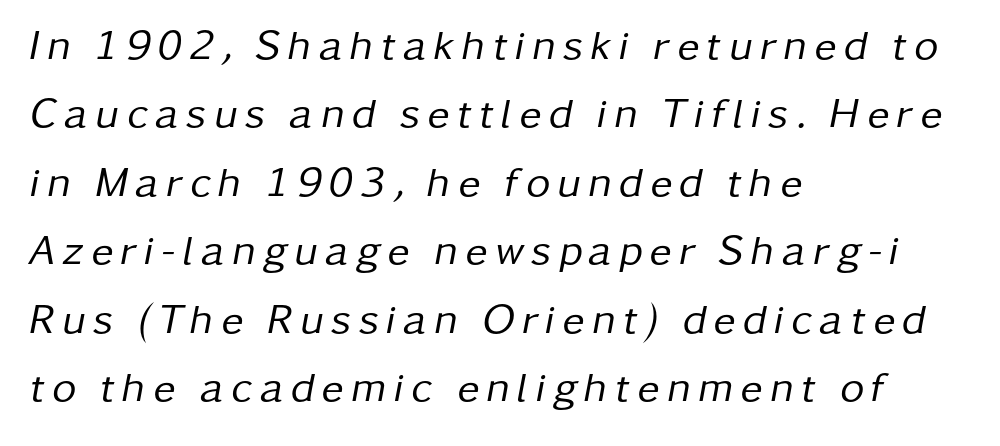
Rule under the text: the space is simply empty. The strokes carry an ordinary text weight at most. Do the characters align in a grid? No, the font is proportional. Italic: yes, the glyphs are oblique. These lines stack with their left ends in a neat column.
